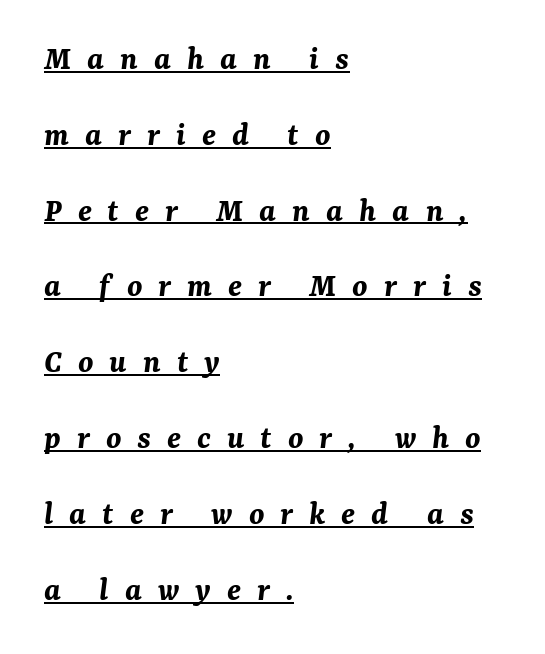
Each letter keeps its own natural width here, so spacing adapts to shape. Emphasis-style slanted type is in use. A great deal of white space separates one row of letters from the next. What stands out about the letter spacing? Its width — letters are far apart. Casual observation: everything's shoved over to the left.
